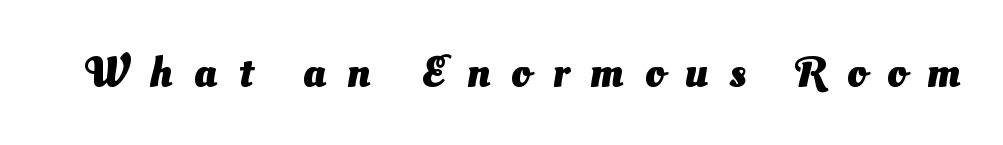
Q: Is the text bold? A: Yes.
Q: Is the typeface a serif or a sans-serif typeface? A: Sans-serif.
Q: Is the text underlined? A: No.
Q: Is the spacing between letters normal or unusually wide? A: Unusually wide.
Q: Width (condensed, normal, or wide)? A: Normal.
Q: Stroke contrast? A: Medium.
Q: x-height? A: Small.
Q: Monospaced? A: No.
